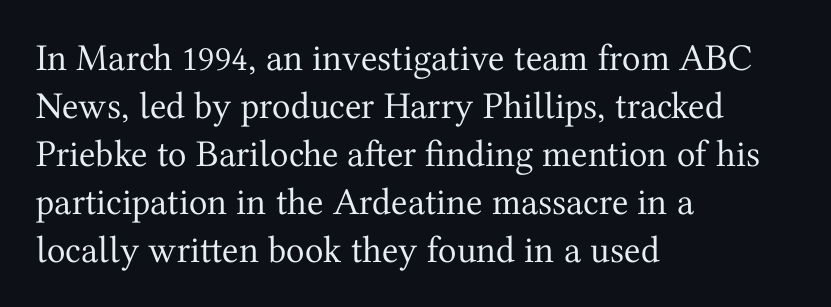
{"serif": "yes", "italic": "no", "bold": "no", "weight": "regular", "width": "normal", "stroke_contrast": "medium", "x_height": "medium", "monospaced": "no", "underline": "no", "align": "left", "line_spacing": "normal", "line_spacing_ratio": 1.26, "letter_spacing": "normal", "letter_spacing_em": 0.0, "glyph_px": 38}
